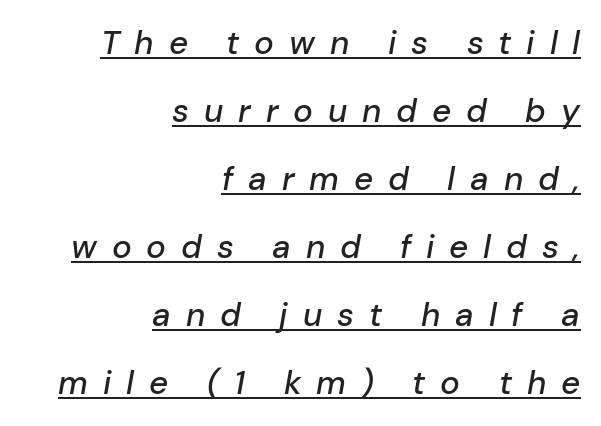
The image shows 33 px text type, italic (leaning right); set right-aligned, loose line spacing (2.06x), unusually wide letter spacing (+0.45 em), underlined; low stroke contrast and a medium x-height.
